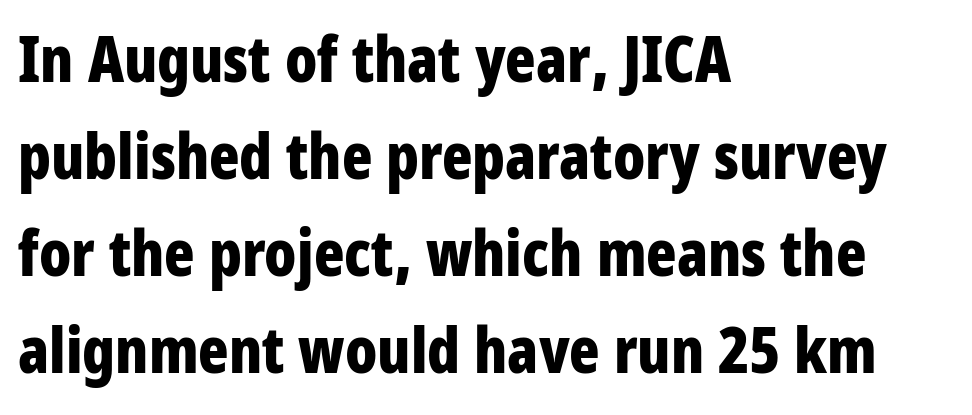
{"serif": "no", "italic": "no", "bold": "yes", "weight": "bold", "width": "condensed", "stroke_contrast": "low", "x_height": "large", "monospaced": "no", "underline": "no", "align": "left", "line_spacing": "normal", "line_spacing_ratio": 1.54, "letter_spacing": "normal", "letter_spacing_em": 0.0, "glyph_px": 63}
